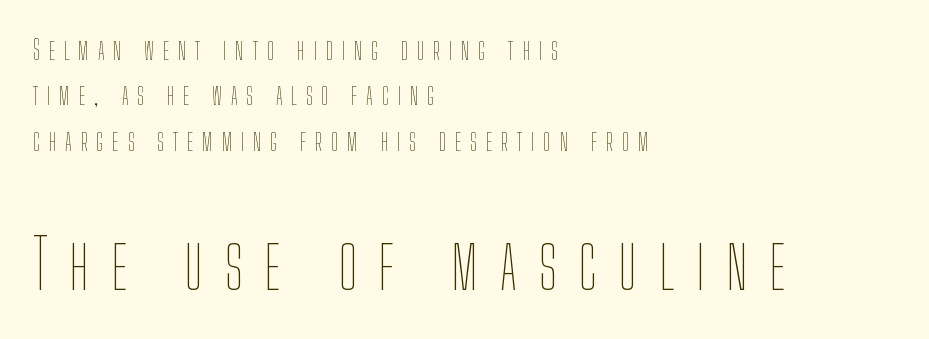
The characters are drawn with everyday or finer stroke widths. The rendering uses natural spacing where letterforms have individual widths. Ordinary non-slanted type is in use. Each word looks stretched out because of the extra space between its letters.
